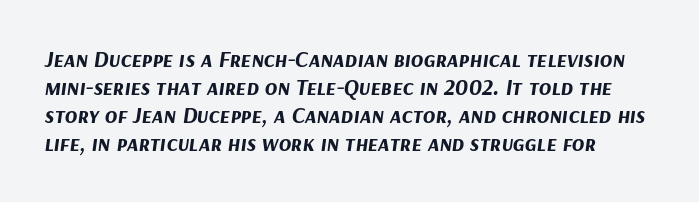
Q: Is the text bold? A: Yes.
Q: Is the text italic (slanted)? A: Yes, it leans right by about 9 degrees.
Q: Is the text underlined? A: No.
Q: Is the spacing between letters normal or unusually wide? A: Normal.
